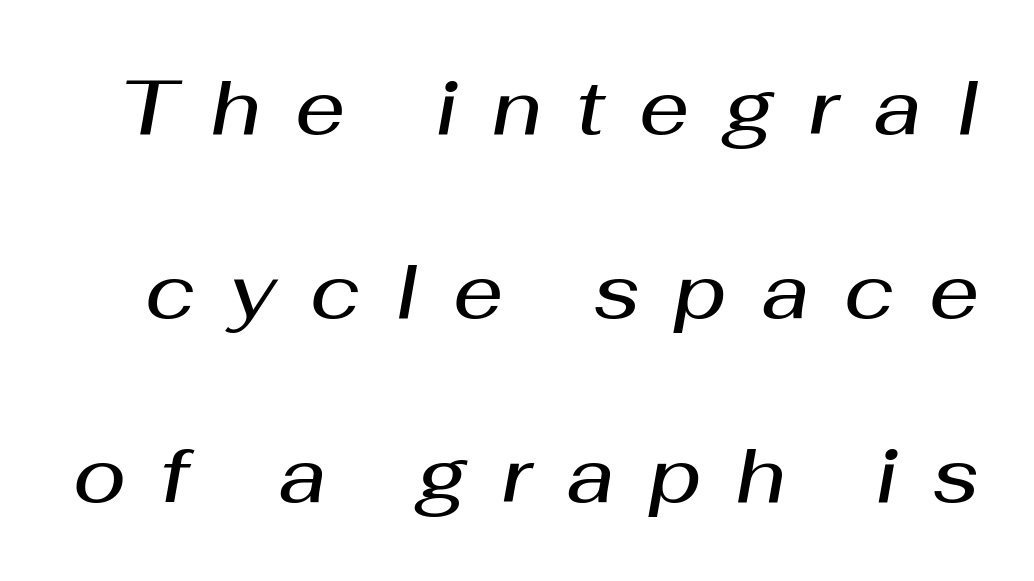
The passage shown is typed in a proportional face where columns would drift. These lines have a slow, spaced-out rhythm from letter to letter. Summary of vertical rhythm: relaxed, with wide interline spacing. Underline: absent.
